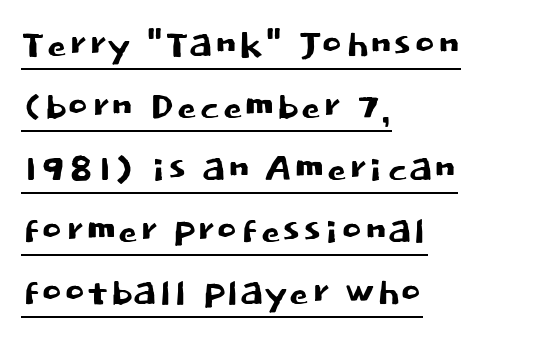
Q: Is the text italic (slanted)? A: No, it is upright.
Q: Is the typeface a serif or a sans-serif typeface? A: Sans-serif.
Q: Is the text underlined? A: Yes.
Q: How is the paragraph aligned? A: Left-aligned.
Q: Is the spacing between letters normal or unusually wide? A: Normal.
Q: Width (condensed, normal, or wide)? A: Normal.
Q: Stroke contrast? A: Low.
Q: x-height? A: Large.
Q: Monospaced? A: No.
